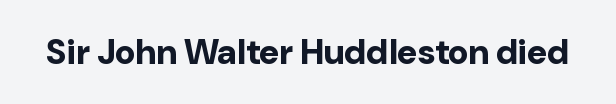
The image shows 35 px bold sans-serif type, upright; set normal letter spacing, not underlined; low stroke contrast and a medium x-height.
